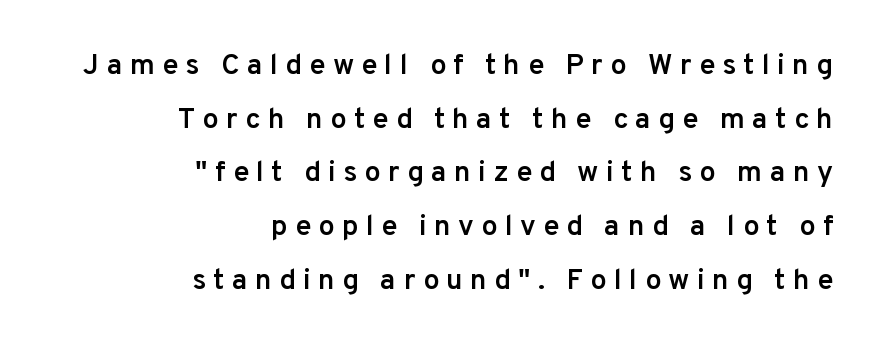
The image shows 29 px semibold sans-serif type, upright; set right-aligned, line spacing 1.85x, unusually wide letter spacing (+0.25 em), not underlined; low stroke contrast and a medium x-height.
